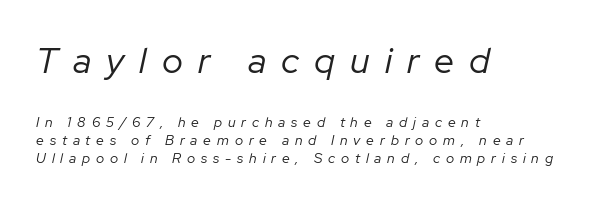
A typesetter would call this proportional, since set widths differ per character. Large over small — that's the arrangement of the two blocks here. Weight: regular or lighter. This sample uses an oblique cut, with every glyph tilted off the vertical. The specimen omits any rule beneath the text block's lines. Inter-character spacing is expanded well beyond the font's built-in metrics.
